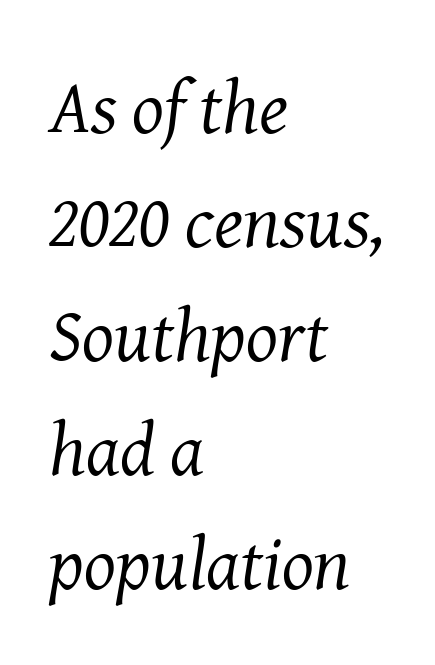
{"serif": "yes", "italic": "yes", "lean": "right", "slant_degrees": 8, "bold": "no", "weight": "regular", "width": "normal", "stroke_contrast": "medium", "x_height": "medium", "monospaced": "no", "underline": "no", "align": "left", "line_spacing": "normal", "line_spacing_ratio": 1.52, "letter_spacing": "normal", "letter_spacing_em": 0.0, "glyph_px": 75}
